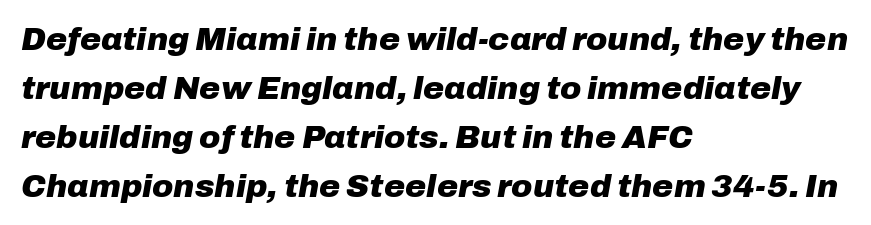
Horizontal alignment here is leftward, the default for most running prose. The block of text has a typical density, with ordinary space between rows. Honestly, the letter spacing is just normal — you wouldn't notice it. Underlining? Definitely not there. Character widths vary here, with narrow letters taking less room than wide ones.
